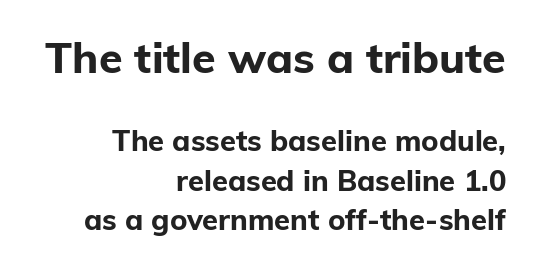
The image shows 43 px bold sans-serif type, upright; set right-aligned, normal line spacing (1.35x), normal letter spacing, not underlined; the first (top) block is 1.48x larger; low stroke contrast and a medium x-height.
